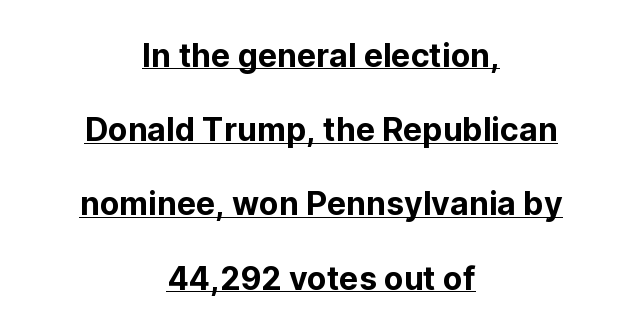
Vertical strokes here are truly vertical. The rendering uses the underline text-decoration. Leading is clearly above the norm, producing a sparse column. Grotesque or geometric, the face here clearly has no serifs. Alignment: centered.
